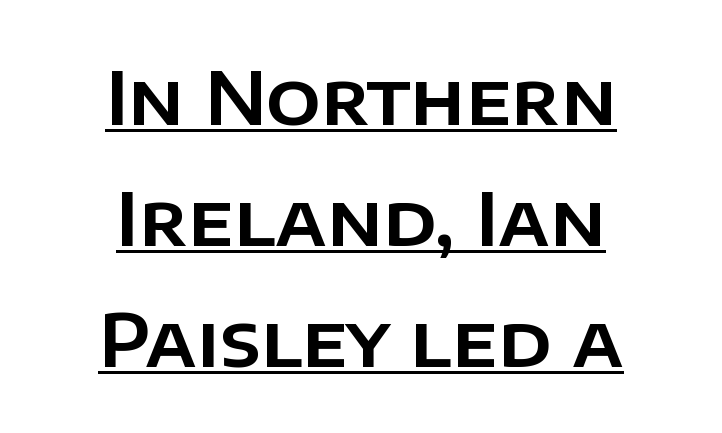
Regular leading. Every row of glyphs is offset so its center matches the block's center. Quick note: underline on. Nothing unusual about the tracking: characters are spaced as the font intends. The lettering holds an erect, upright posture throughout.
